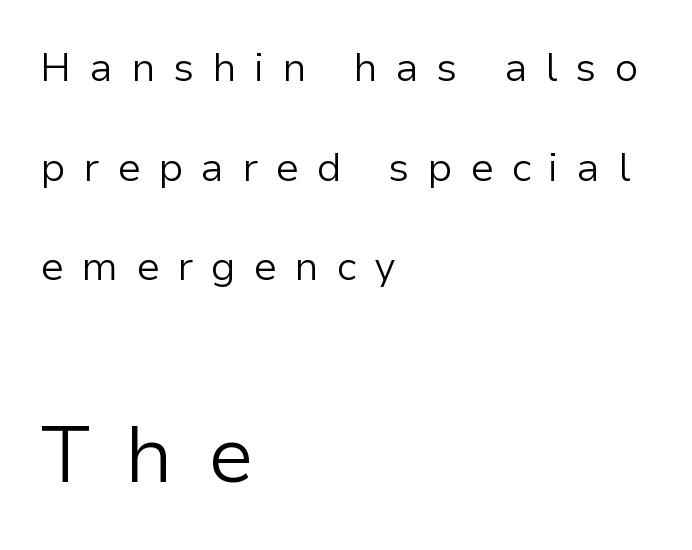
{"serif": "no", "italic": "no", "bold": "no", "weight": "light", "width": "normal", "stroke_contrast": "low", "x_height": "medium", "monospaced": "no", "underline": "no", "align": "left", "line_spacing": "loose", "line_spacing_ratio": 2.49, "letter_spacing": "wide", "letter_spacing_em": 0.44, "larger_block": "second", "size_ratio": 1.98, "glyph_px": 79}
